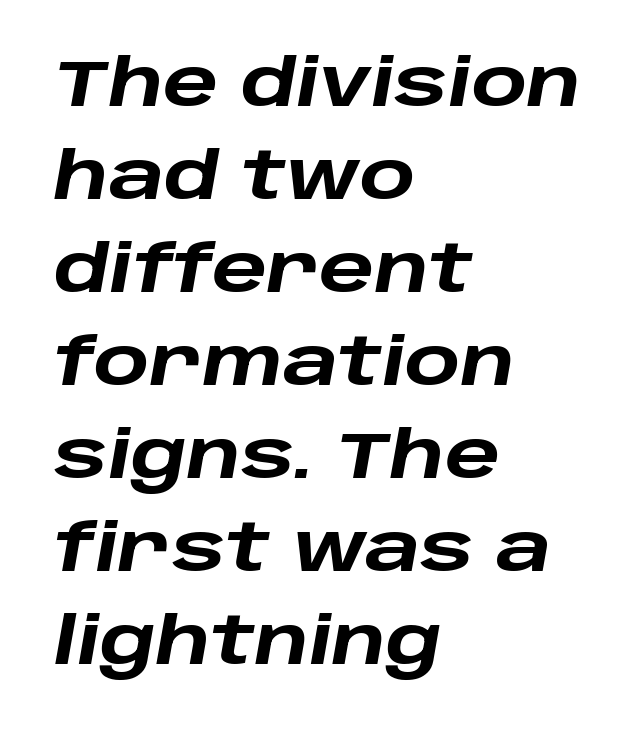
Clear beneath every line of the passage. Every character sits at an angle, as italics do. How would I describe the line gaps? Plain and ordinary. Heavy-handed strokes throughout: this text is bold.
